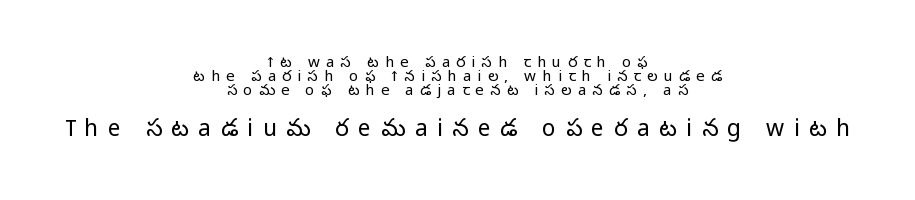
Q: Is the text bold? A: No.
Q: Is the text italic (slanted)? A: No, it is upright.
Q: Is the text underlined? A: No.
Q: How is the paragraph aligned? A: Centered.
Q: Is the spacing between letters normal or unusually wide? A: Unusually wide.
Q: Is the spacing between lines tight, normal or loose? A: Tight.
Q: Which block of text is set in a larger size, the first (top) or the second (bottom)? A: The second (bottom) one.
